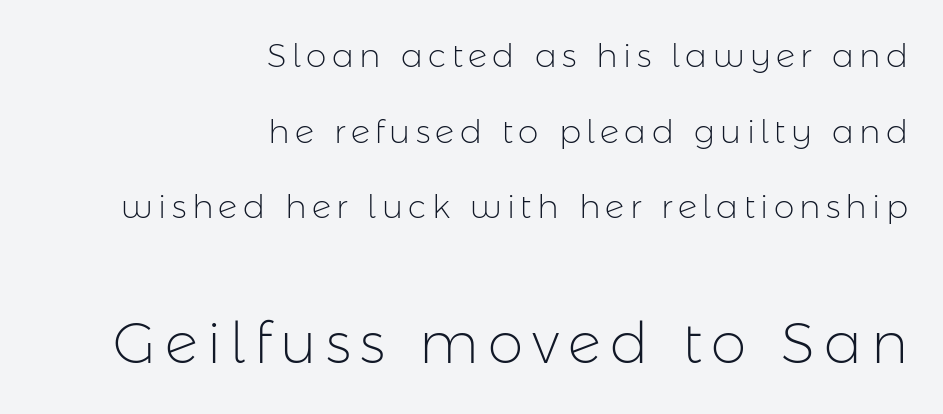
The image shows 57 px light sans-serif type, upright; set right-aligned, loose line spacing (2.29x), not underlined; the second (bottom) block is 1.73x larger; low stroke contrast and a medium x-height.
